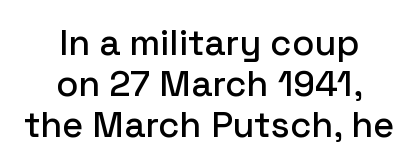
Q: Is the text italic (slanted)? A: No, it is upright.
Q: Is the typeface a serif or a sans-serif typeface? A: Sans-serif.
Q: Is the text underlined? A: No.
Q: How is the paragraph aligned? A: Centered.
Q: Is the spacing between letters normal or unusually wide? A: Normal.
Q: Is the spacing between lines tight, normal or loose? A: Tight.
Q: Width (condensed, normal, or wide)? A: Normal.
Q: Stroke contrast? A: Low.
Q: x-height? A: Medium.
Q: Monospaced? A: No.
